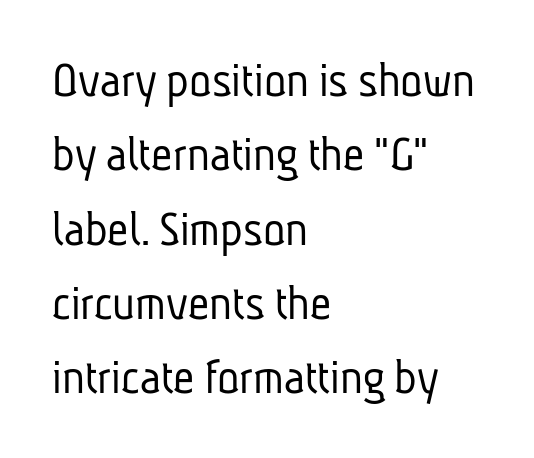
Q: Is the text bold? A: No.
Q: Is the typeface a serif or a sans-serif typeface? A: Sans-serif.
Q: Is the text underlined? A: No.
Q: How is the paragraph aligned? A: Left-aligned.
Q: Is the spacing between letters normal or unusually wide? A: Normal.
Q: Is the spacing between lines tight, normal or loose? A: Normal.
Q: Width (condensed, normal, or wide)? A: Condensed.
Q: Stroke contrast? A: Low.
Q: x-height? A: Medium.
Q: Monospaced? A: No.
